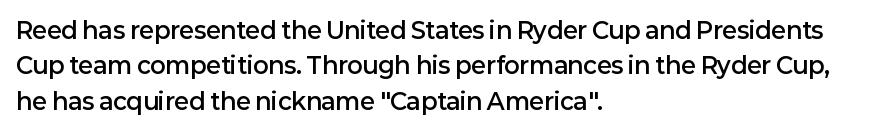
A bit beefed up — I'd call it semibold rather than bold. Upright lettering throughout. Students, observe: this is what conventionally led text looks like. The typesetter chose a ragged-right arrangement here. The rendering keeps characters at their native spacing. Only glyphs here, with clear space below each row.
